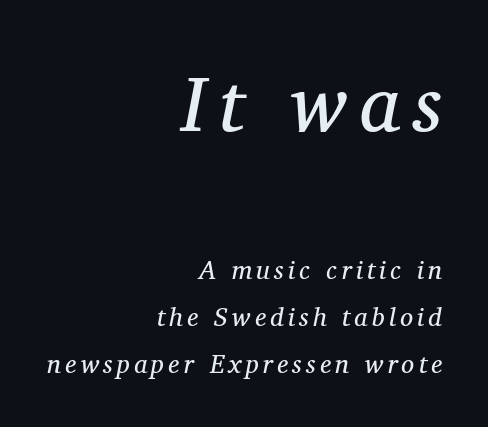
You get the large type first, then a drop to smaller type. These lines are rendered in a variable-pitch font. The ragged edge is on the left, which tells us the setting is flush right. This rendering features lettering with no underline. Is the type slanted? Yes — the strokes lean at a clear angle.
